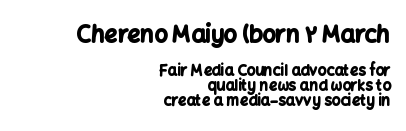
The image shows 23 px bold type, upright; set right-aligned, tight line spacing (1.02x), normal letter spacing, not underlined; the first (top) block is 1.53x larger.
